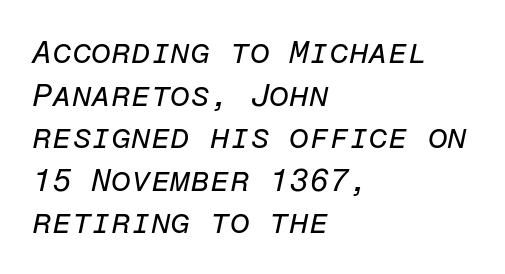
Ink coverage per letter is moderate at most. Does the lettering tilt? It does — this is italic. Every character here occupies the same horizontal width, giving the sample a typewriter-like rhythm. Compared with a centered layout, this one pins lines to the left instead. Just letters on the line, the space beneath them empty.
